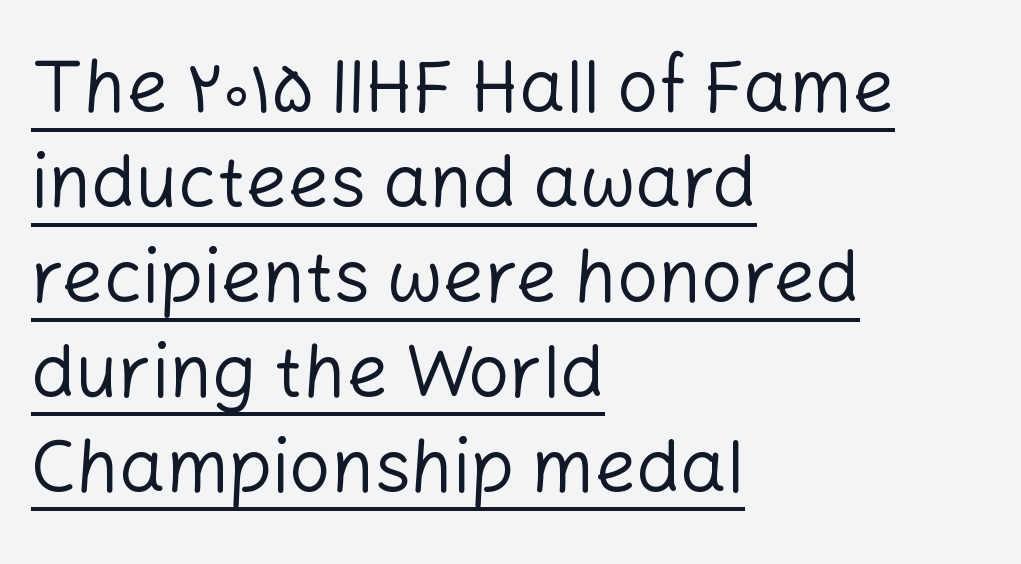
Q: Is the text bold? A: No.
Q: Is the text italic (slanted)? A: No, it is upright.
Q: Is the typeface a serif or a sans-serif typeface? A: Sans-serif.
Q: Is the text underlined? A: Yes.
Q: How is the paragraph aligned? A: Left-aligned.
Q: Is the spacing between letters normal or unusually wide? A: Normal.
Q: Is the spacing between lines tight, normal or loose? A: Normal.
Q: Width (condensed, normal, or wide)? A: Normal.
Q: Stroke contrast? A: Low.
Q: x-height? A: Medium.
Q: Monospaced? A: No.
